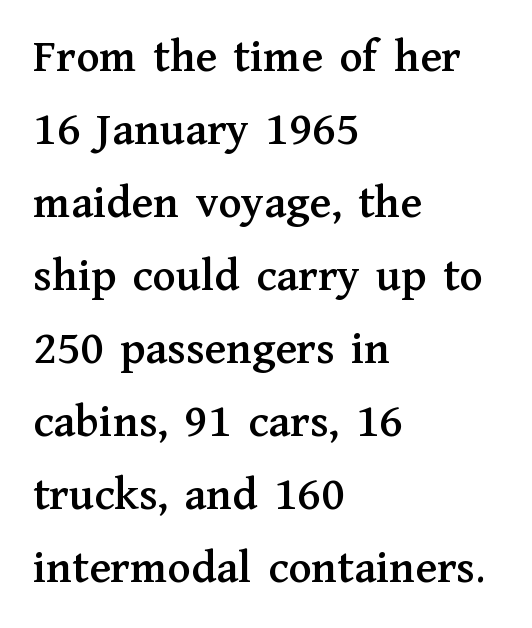
The specimen omits any rule beneath the text block's lines. Evenly set lines give the paragraph a standard silhouette. Standard letterfit; no display-style spreading of the glyphs. Do the characters align in a grid? No, the font is proportional.
